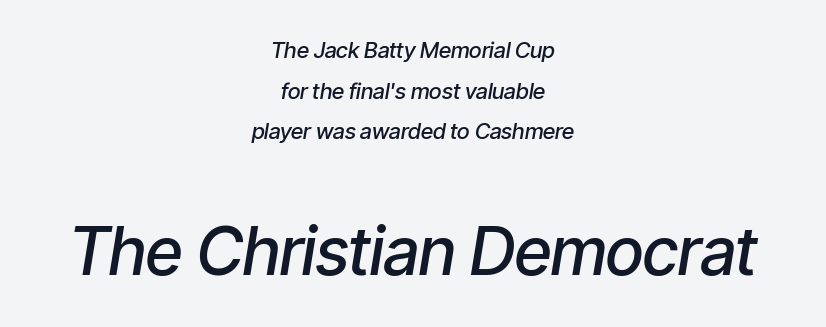
The following chunk of copy outweighs the initial chunk in type size. The rendering keeps characters at their native spacing. Spacing verdict: proportional, widths tailored to each character. I'd describe the lettering as semibold — firm but not a full bold. Bare-footed words on every line.
